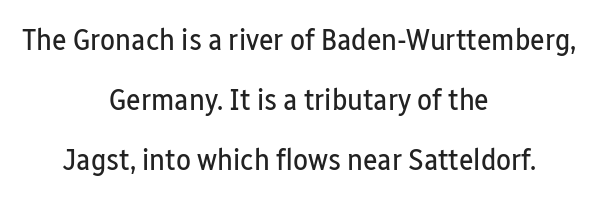
The image shows 31 px regular-weight, condensed sans-serif type, upright; set centered, loose line spacing (1.94x), normal letter spacing, not underlined; low stroke contrast and a medium x-height.
